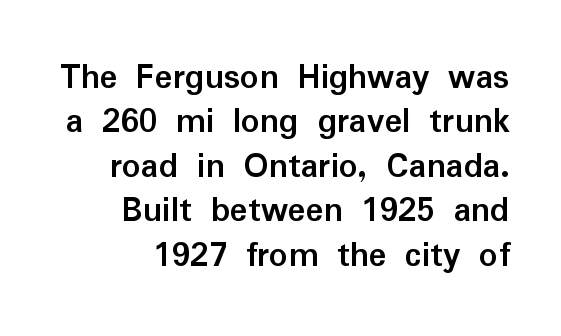
Q: Is the text bold? A: Yes.
Q: Is the text italic (slanted)? A: No, it is upright.
Q: Is the typeface a serif or a sans-serif typeface? A: Sans-serif.
Q: Is the text underlined? A: No.
Q: How is the paragraph aligned? A: Right-aligned.
Q: Is the spacing between letters normal or unusually wide? A: Normal.
Q: Width (condensed, normal, or wide)? A: Normal.
Q: Stroke contrast? A: Low.
Q: x-height? A: Medium.
Q: Monospaced? A: No.
